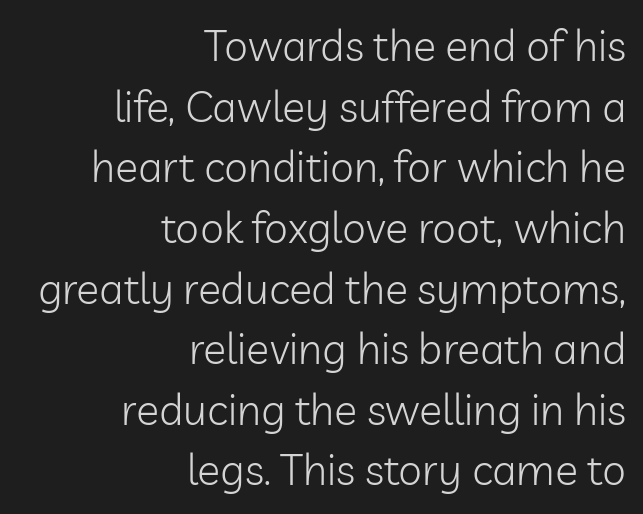
The strokes are not fattened; the text isn't bold. The glyphs in this specimen are sans serif. The letters stand upright; this is a roman face. Students, observe: this is what conventionally led text looks like. The compositor pushed each line to the right boundary.
